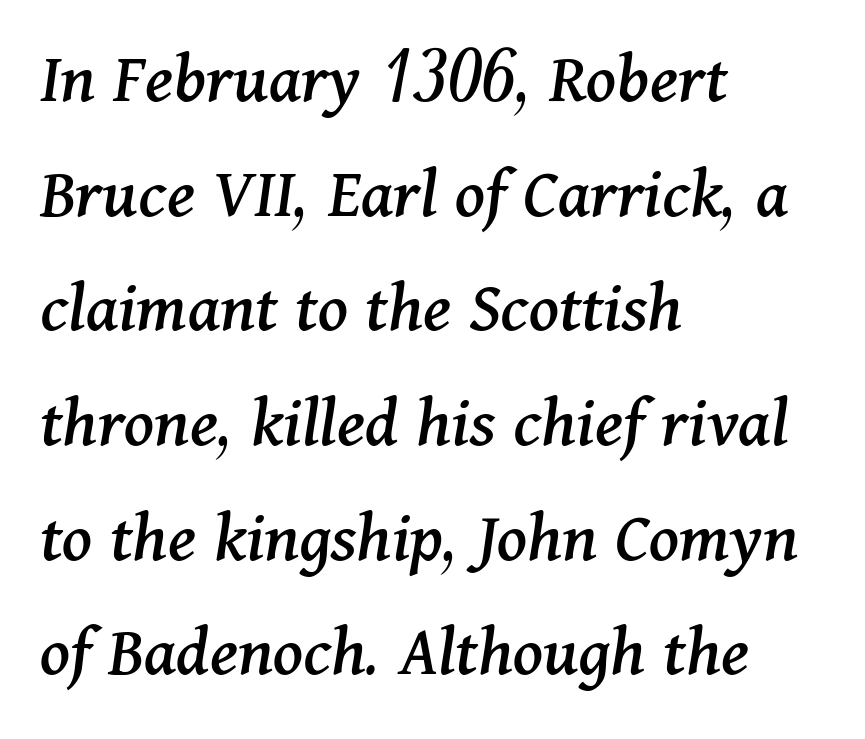
A normal amount of white space separates one row of letters from the next. In terms of letterspacing, this is plain default setting. Style check: oblique. In CSS terms this would be text-align: left. Yep, those are serifs on the letters. You could not count columns in this text — the font is proportionally spaced.
